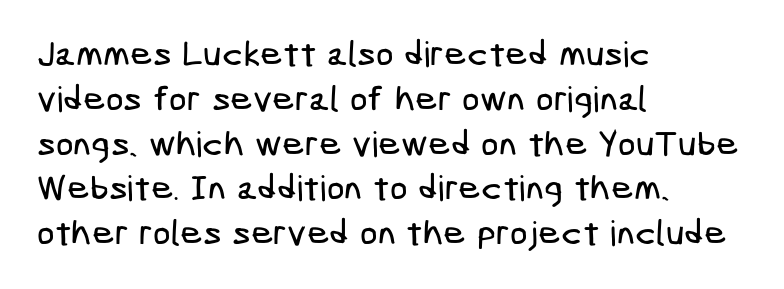
The letters sit at their default tracking, neither squeezed nor spread. Words float on clear page, feet unadorned. Students, observe: this is what conventionally led text looks like. Notice how the passage keeps a crisp vertical edge on the left only. These lines are composed in type without serifs.
